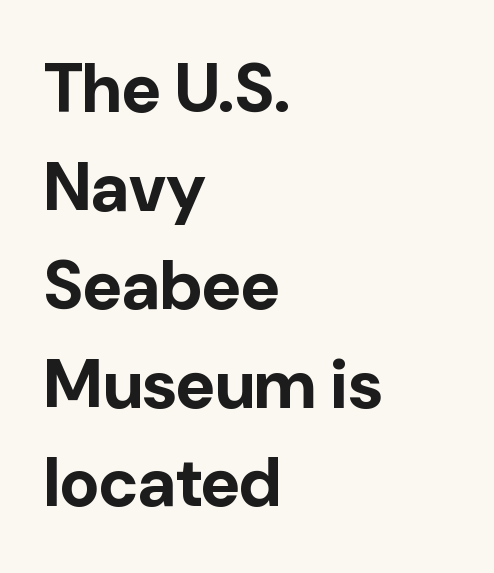
Typographically, this falls in the sans-serif category. Each row of text sits above clean, open space. These lines were composed using upright roman letters. The face used here has the dense, thick strokes of a bold.
